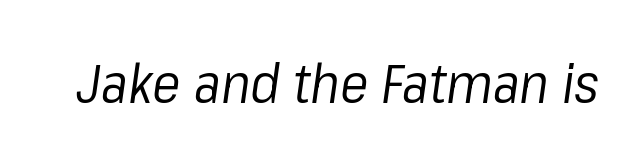
Q: Is the text bold? A: No.
Q: Is the text italic (slanted)? A: Yes, it leans right by about 8 degrees.
Q: Is the text underlined? A: No.
Q: Is the spacing between letters normal or unusually wide? A: Normal.
Q: Width (condensed, normal, or wide)? A: Normal.
Q: Stroke contrast? A: Low.
Q: x-height? A: Medium.
Q: Monospaced? A: No.
